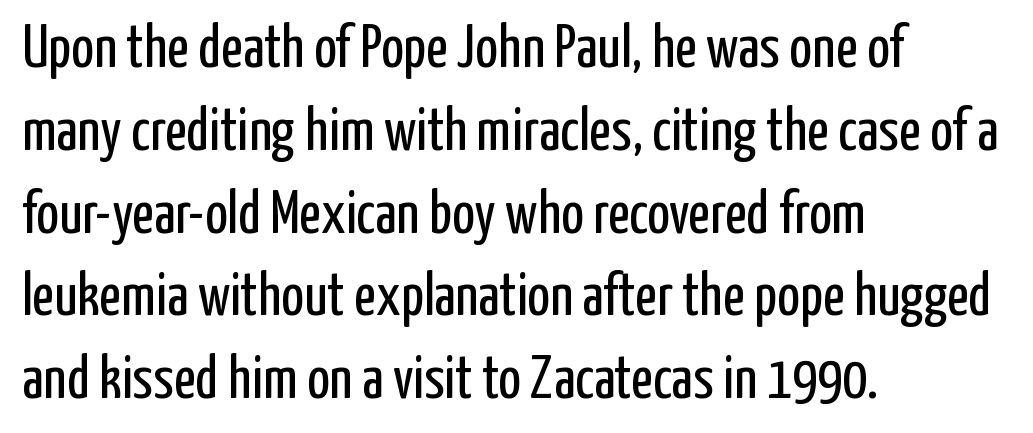
Posture: vertical. Is the stroke heavy? The answer is a plain regular-or-lighter. Here the designer chose a conventional face with non-uniform glyph widths. Serif or sans? Sans — the stroke terminals are bare. The line texture is even and compact thanks to regular tracking. Students, observe: this is what conventionally led text looks like.
